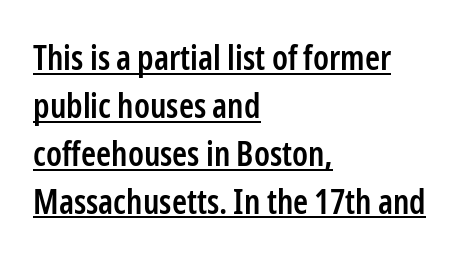
The image shows 34 px semibold, condensed sans-serif type, upright; set left-aligned, normal line spacing (1.41x), normal letter spacing, underlined; low stroke contrast and a medium x-height.
